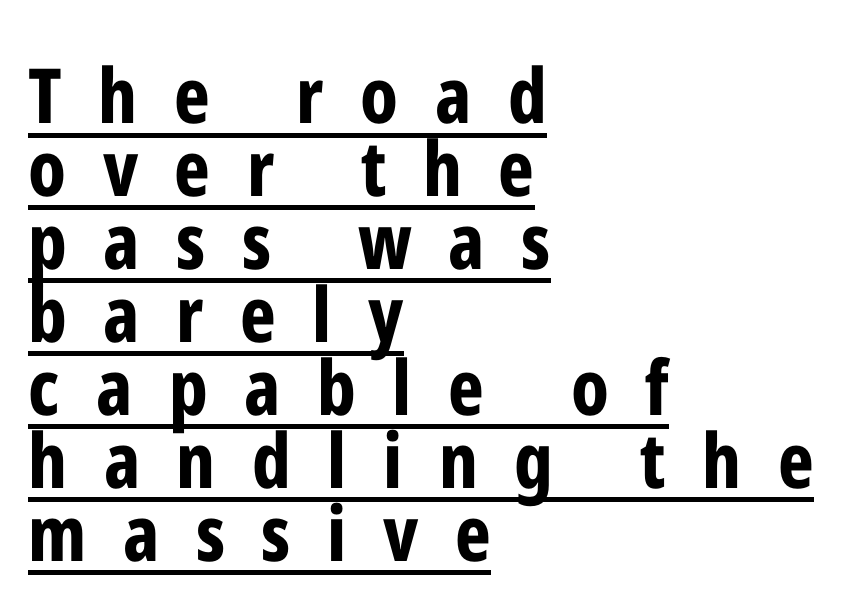
Q: Is the text bold? A: Yes.
Q: Is the text italic (slanted)? A: No, it is upright.
Q: Is the typeface a serif or a sans-serif typeface? A: Sans-serif.
Q: Is the text underlined? A: Yes.
Q: How is the paragraph aligned? A: Left-aligned.
Q: Is the spacing between letters normal or unusually wide? A: Unusually wide.
Q: Is the spacing between lines tight, normal or loose? A: Tight.
Q: Width (condensed, normal, or wide)? A: Condensed.
Q: Stroke contrast? A: Low.
Q: x-height? A: Medium.
Q: Monospaced? A: No.
